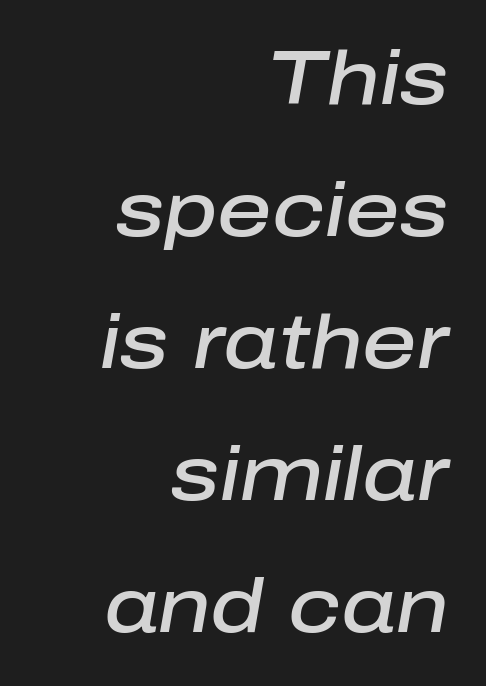
The image shows 75 px semibold type, italic (leaning right); set right-aligned, line spacing 1.76x, normal letter spacing, not underlined; low stroke contrast and a medium x-height.
